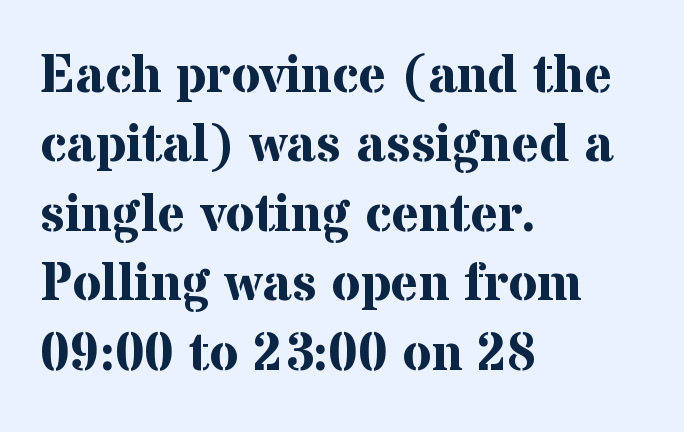
Q: Is the text bold? A: Yes.
Q: Is the text italic (slanted)? A: No, it is upright.
Q: Is the typeface a serif or a sans-serif typeface? A: Serif.
Q: Is the text underlined? A: No.
Q: How is the paragraph aligned? A: Left-aligned.
Q: Is the spacing between letters normal or unusually wide? A: Normal.
Q: Is the spacing between lines tight, normal or loose? A: Normal.
Q: Width (condensed, normal, or wide)? A: Normal.
Q: Stroke contrast? A: Medium.
Q: x-height? A: Medium.
Q: Monospaced? A: No.
